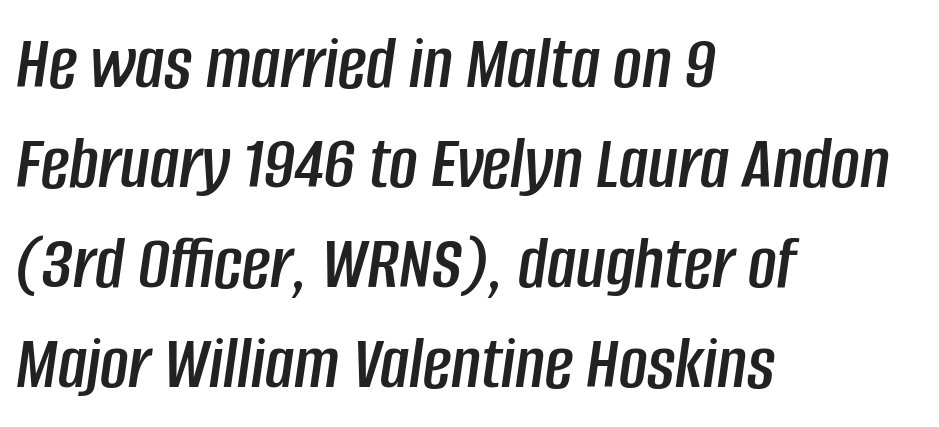
{"italic": "yes", "lean": "right", "slant_degrees": 8, "width": "condensed", "stroke_contrast": "low", "x_height": "large", "monospaced": "no", "underline": "no", "align": "left", "line_spacing": "normal", "line_spacing_ratio": 1.28, "letter_spacing": "normal", "letter_spacing_em": 0.0, "glyph_px": 78}
